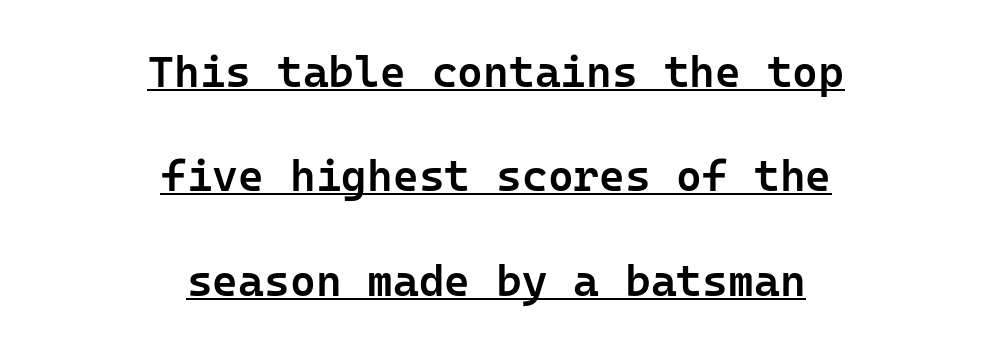
Vertical strokes here are truly vertical. You can see a thin bar hugging the bottom of the glyphs. Compared with an ordinary text face, these strokes are moderately heavier — a semibold. No extra tracking has been applied to these lines.
